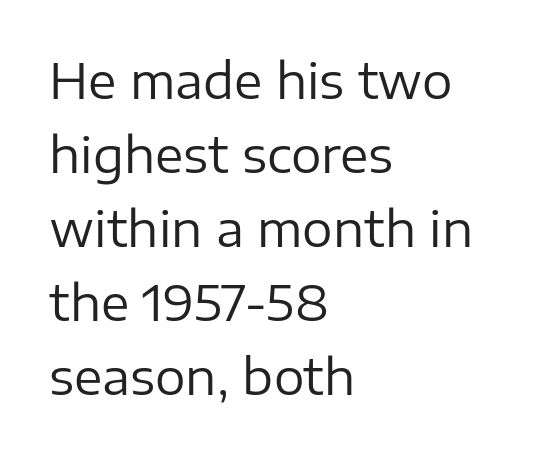
Q: Is the text bold? A: No.
Q: Is the text italic (slanted)? A: No, it is upright.
Q: Is the typeface a serif or a sans-serif typeface? A: Sans-serif.
Q: Is the text underlined? A: No.
Q: How is the paragraph aligned? A: Left-aligned.
Q: Is the spacing between letters normal or unusually wide? A: Normal.
Q: Is the spacing between lines tight, normal or loose? A: Normal.
Q: Width (condensed, normal, or wide)? A: Normal.
Q: Stroke contrast? A: Low.
Q: x-height? A: Medium.
Q: Monospaced? A: No.
